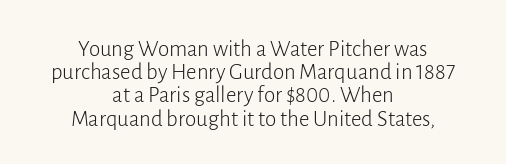
The image shows 23 px text type, upright; set centered, tight line spacing (1.01x), normal letter spacing, not underlined.
